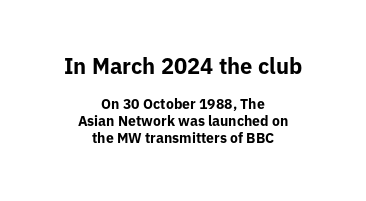
The image shows 22 px bold type, upright; set centered, line spacing 1.21x, normal letter spacing, not underlined; the first (top) block is 1.57x larger.
